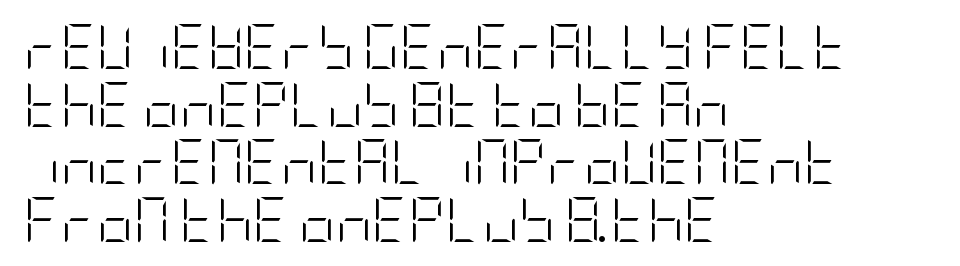
The image shows 45 px light, condensed sans-serif type, upright; set left-aligned, normal line spacing (1.28x), normal letter spacing, not underlined; low stroke contrast and a large x-height.
